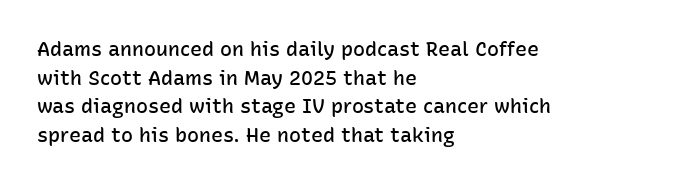
{"italic": "no", "bold": "semi", "underline": "no", "align": "left", "line_spacing": "normal", "line_spacing_ratio": 1.43, "letter_spacing": "normal", "letter_spacing_em": 0.0, "glyph_px": 20}
